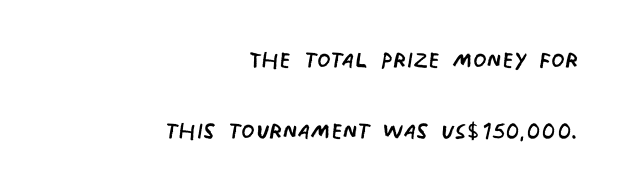
Check under the words: just untouched page. These lines are composed in type without serifs. The passage shown has conventional tracking throughout. Regarding leading, the lines here are spaced well apart.
